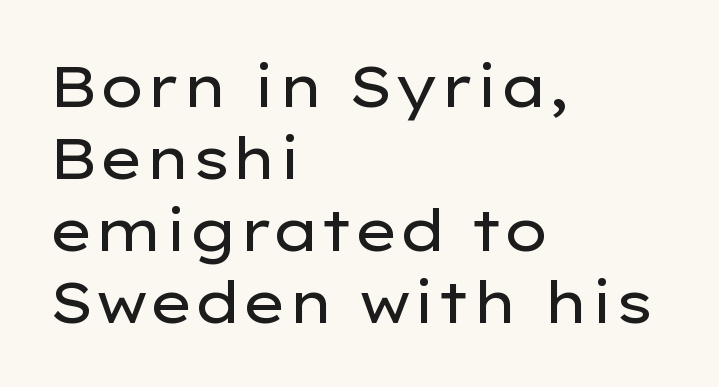
{"serif": "no", "italic": "no", "bold": "no", "weight": "regular", "width": "wide", "stroke_contrast": "low", "x_height": "medium", "monospaced": "no", "underline": "no", "align": "left", "line_spacing_ratio": 1.24, "letter_spacing": "normal", "letter_spacing_em": 0.0, "glyph_px": 58}
